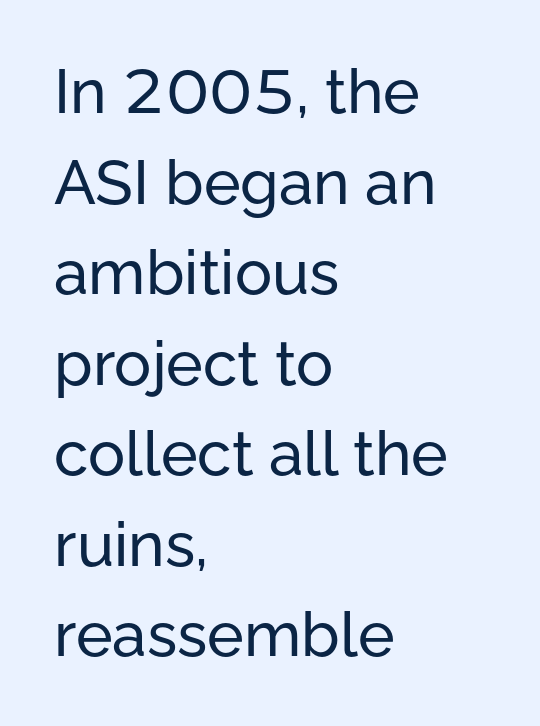
Q: Is the text italic (slanted)? A: No, it is upright.
Q: Is the typeface a serif or a sans-serif typeface? A: Sans-serif.
Q: Is the text underlined? A: No.
Q: How is the paragraph aligned? A: Left-aligned.
Q: Is the spacing between letters normal or unusually wide? A: Normal.
Q: Is the spacing between lines tight, normal or loose? A: Normal.
Q: Width (condensed, normal, or wide)? A: Normal.
Q: Stroke contrast? A: Low.
Q: x-height? A: Medium.
Q: Monospaced? A: No.
